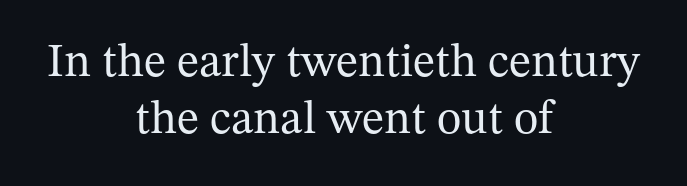
No chunkiness to these letters — they're not bold. In terms of posture, this sample is upright. The designer went with a serif here, giving each stem small feet. Descenders are the only things crossing below the line.
